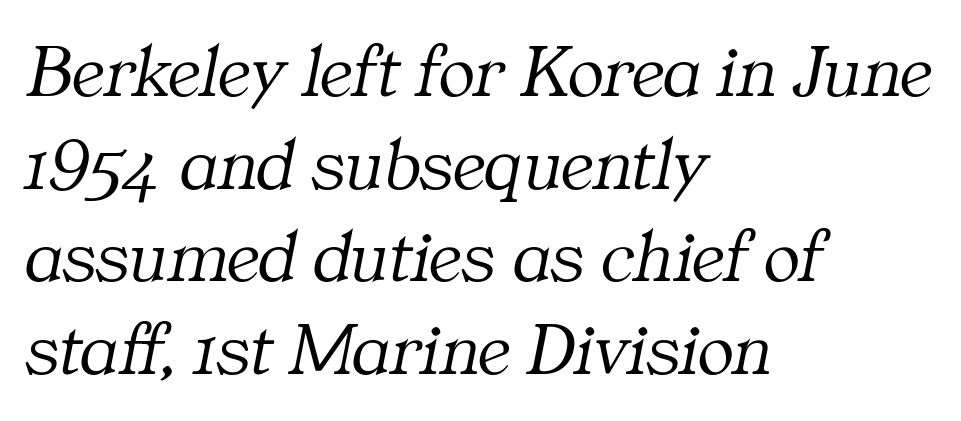
Q: Is the text bold? A: No.
Q: Is the text italic (slanted)? A: Yes, it leans right by about 11 degrees.
Q: Is the typeface a serif or a sans-serif typeface? A: Serif.
Q: Is the text underlined? A: No.
Q: How is the paragraph aligned? A: Left-aligned.
Q: Is the spacing between letters normal or unusually wide? A: Normal.
Q: Width (condensed, normal, or wide)? A: Normal.
Q: Stroke contrast? A: Medium.
Q: x-height? A: Medium.
Q: Monospaced? A: No.
